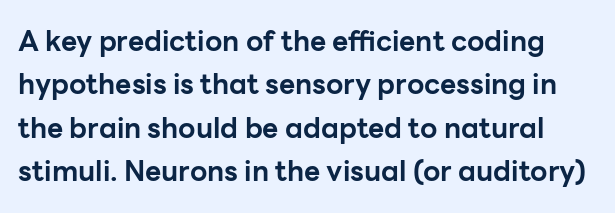
Q: Is the text bold? A: Yes.
Q: Is the text italic (slanted)? A: No, it is upright.
Q: Is the typeface a serif or a sans-serif typeface? A: Sans-serif.
Q: Is the text underlined? A: No.
Q: Is the spacing between letters normal or unusually wide? A: Normal.
Q: Is the spacing between lines tight, normal or loose? A: Normal.
Q: Width (condensed, normal, or wide)? A: Normal.
Q: Stroke contrast? A: Low.
Q: x-height? A: Medium.
Q: Monospaced? A: No.
